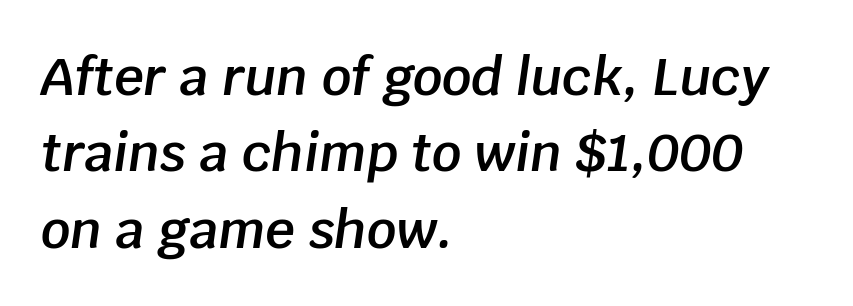
The image shows 52 px semibold type, italic (leaning right); set left-aligned, normal line spacing (1.47x), normal letter spacing, not underlined; low stroke contrast and a large x-height.
